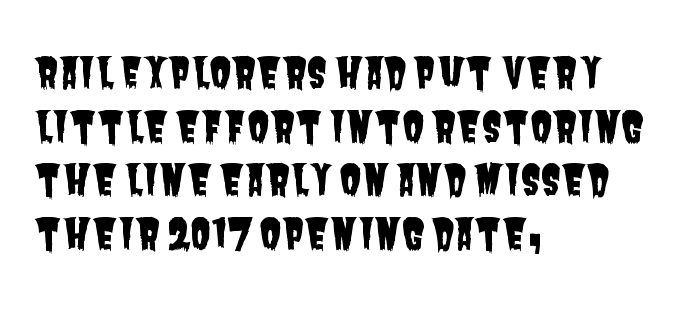
Q: Is the typeface a serif or a sans-serif typeface? A: Sans-serif.
Q: Is the text underlined? A: No.
Q: How is the paragraph aligned? A: Left-aligned.
Q: Is the spacing between letters normal or unusually wide? A: Normal.
Q: Is the spacing between lines tight, normal or loose? A: Normal.
Q: Width (condensed, normal, or wide)? A: Condensed.
Q: Stroke contrast? A: Low.
Q: x-height? A: Large.
Q: Monospaced? A: No.
